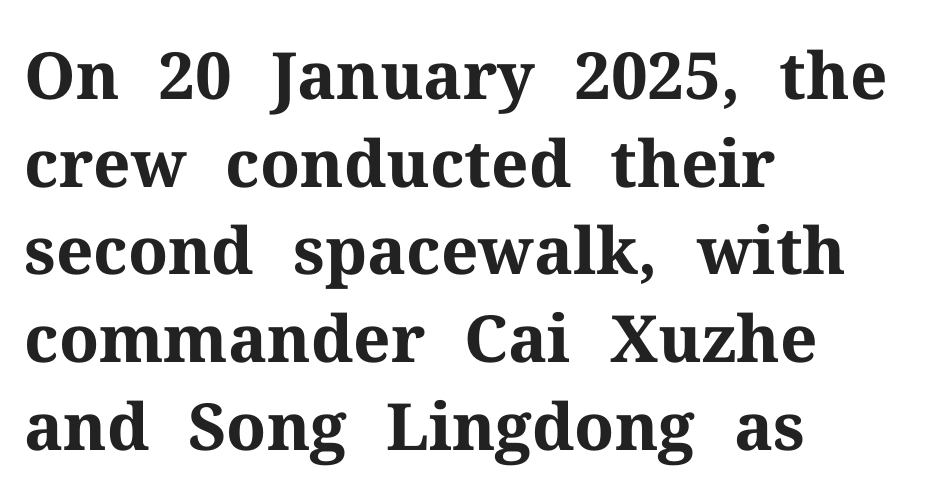
Does the weight exceed regular? Yes, all the way to bold. The lettering stays uniformly vertical, giving the passage a roman look. Proportional: the letters do not fall into vertical columns. A bare baseline throughout the passage. These lines sit exactly where default settings would place them.
